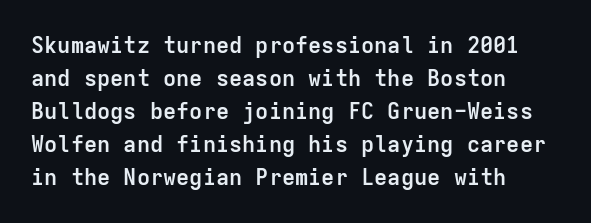
Q: Is the text bold? A: Yes.
Q: Is the text italic (slanted)? A: No, it is upright.
Q: Is the text underlined? A: No.
Q: How is the paragraph aligned? A: Left-aligned.
Q: Is the spacing between letters normal or unusually wide? A: Normal.
Q: Is the spacing between lines tight, normal or loose? A: Normal.
